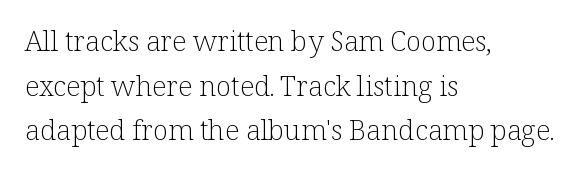
{"serif": "yes", "italic": "no", "bold": "no", "weight": "light", "width": "normal", "stroke_contrast": "low", "x_height": "medium", "monospaced": "no", "underline": "no", "align": "left", "line_spacing": "normal", "line_spacing_ratio": 1.59, "letter_spacing": "normal", "letter_spacing_em": 0.0, "glyph_px": 28}
